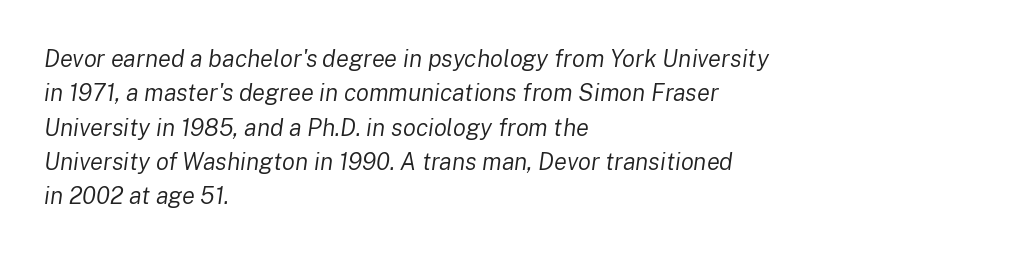
The text carries the slant typical of an italic or oblique font. Default kerning and tracking; the words read as compact shapes. The vertical gap from one line to the next is medium. Each line starts at the same left margin while the right side varies.
